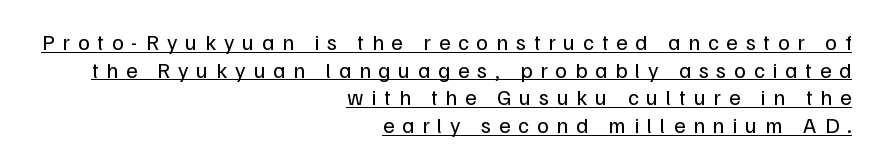
Has an underline been added? It has. Line endings align vertically; line beginnings do not. Counters stay open thanks to moderate or lighter strokes. Is there much room between lines? A standard amount, neither cramped nor airy.
